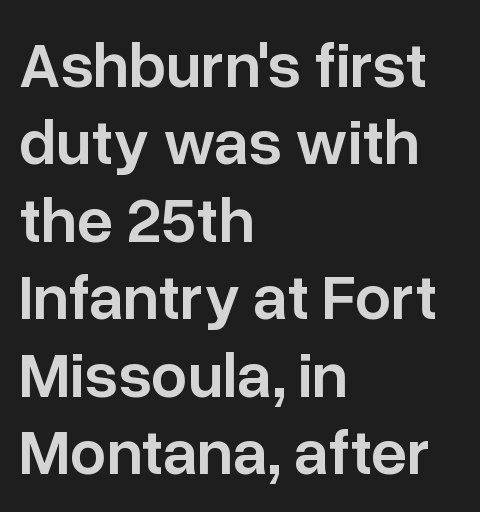
The image shows 64 px semibold sans-serif type, upright; set left-aligned, line spacing 1.21x, normal letter spacing, not underlined; low stroke contrast and a medium x-height.
